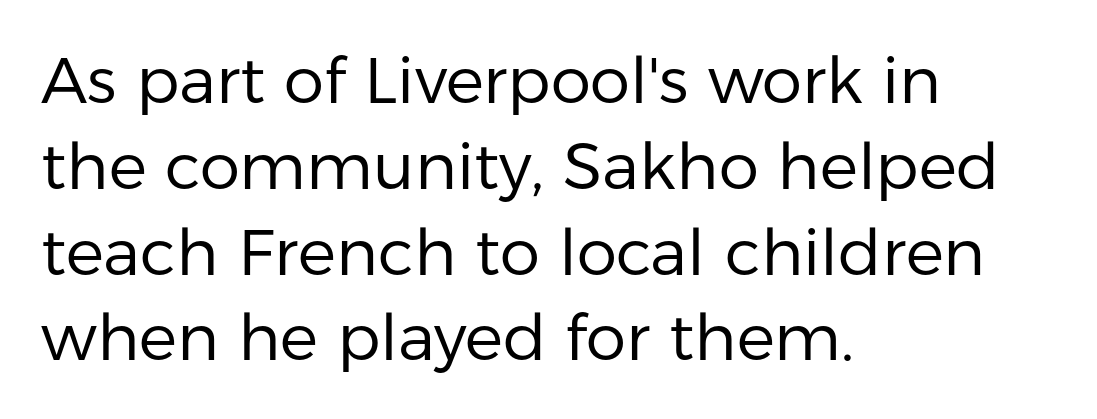
The image shows 64 px regular-weight sans-serif type, upright; set left-aligned, normal line spacing (1.34x), normal letter spacing, not underlined; low stroke contrast and a medium x-height.
